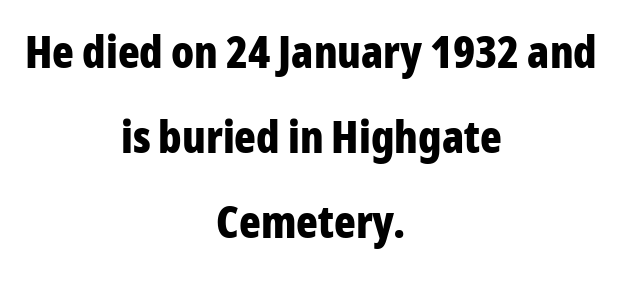
{"serif": "no", "italic": "no", "bold": "yes", "weight": "bold", "width": "condensed", "stroke_contrast": "low", "x_height": "medium", "monospaced": "no", "underline": "no", "align": "center", "line_spacing_ratio": 1.89, "letter_spacing": "normal", "letter_spacing_em": 0.0, "glyph_px": 45}
